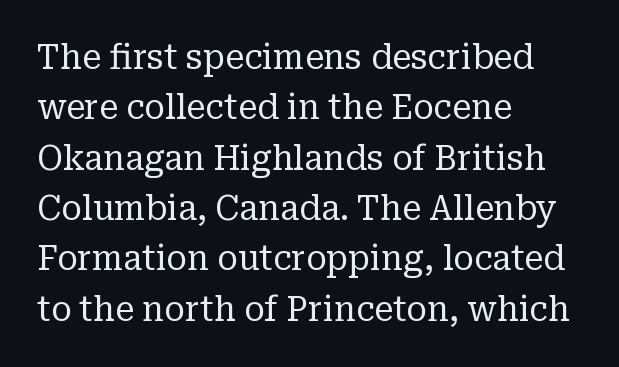
The image shows 34 px regular-weight serif type, upright; set left-aligned, normal line spacing (1.48x), normal letter spacing, not underlined; low stroke contrast and a medium x-height.
